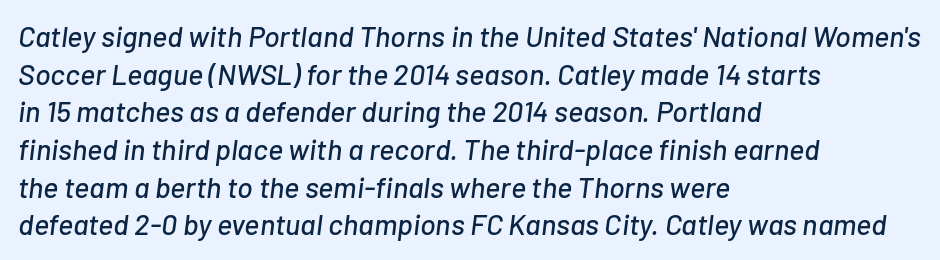
The image shows 29 px text type, italic (leaning right); set left-aligned, normal line spacing (1.3x), normal letter spacing, not underlined; low stroke contrast and a medium x-height.
